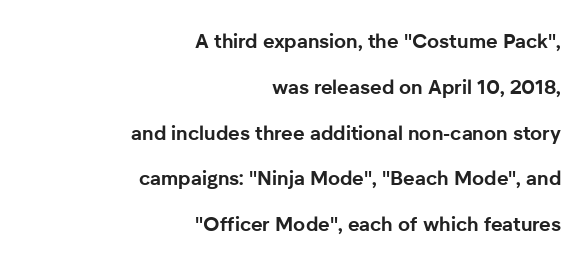
The image shows 20 px bold type, upright; set right-aligned, loose line spacing (2.29x), normal letter spacing, not underlined.
